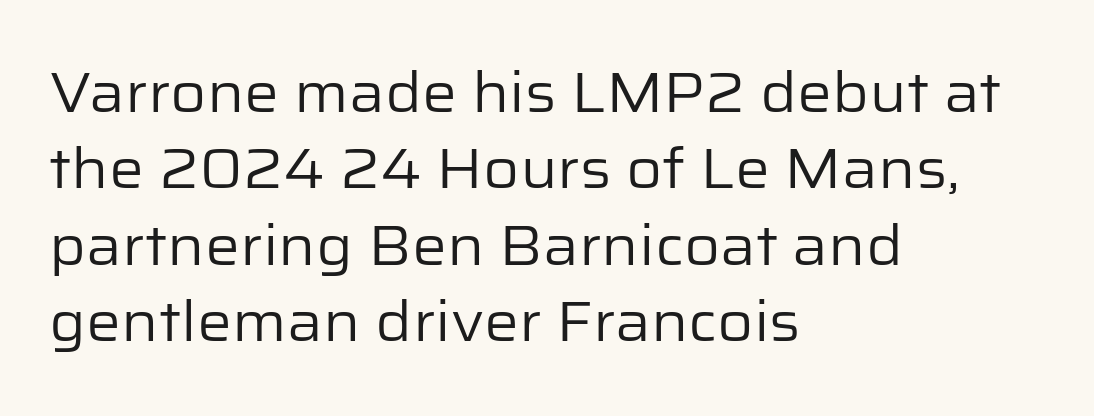
The ragged edge is on the right, which tells us the setting is flush left. Heaviness? Minimal to ordinary, like unemphasized prose. Quick note: underline off. Every stem runs plumb, perpendicular to the baseline. Short note: letters normally spaced.
